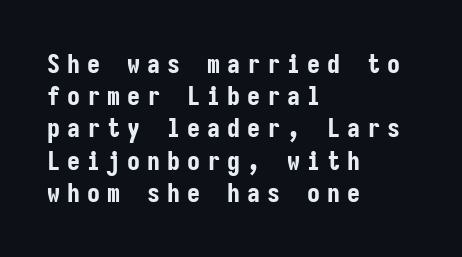
The image shows 26 px bold type, upright; set left-aligned, line spacing 1.24x, unusually wide letter spacing (+0.27 em), not underlined.
